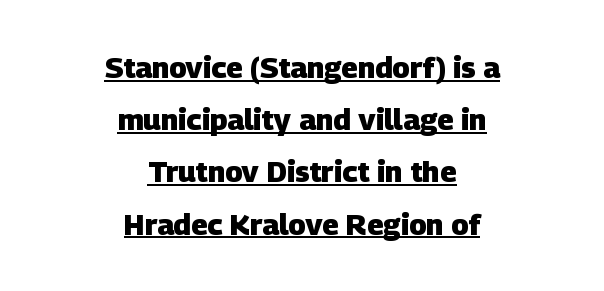
The image shows 29 px heavy sans-serif type; set centered, line spacing 1.8x, normal letter spacing, underlined; low stroke contrast and a large x-height.
